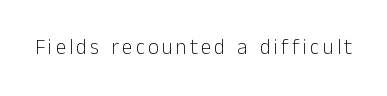
Nope, not italic — everything's standing straight. Weight: regular or lighter. This rendering features lettering with no underline.
